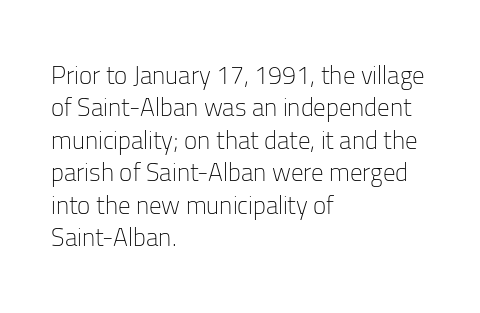
Q: Is the text bold? A: No.
Q: Is the text italic (slanted)? A: No, it is upright.
Q: Is the text underlined? A: No.
Q: How is the paragraph aligned? A: Left-aligned.
Q: Is the spacing between letters normal or unusually wide? A: Normal.
Q: Is the spacing between lines tight, normal or loose? A: Normal.
